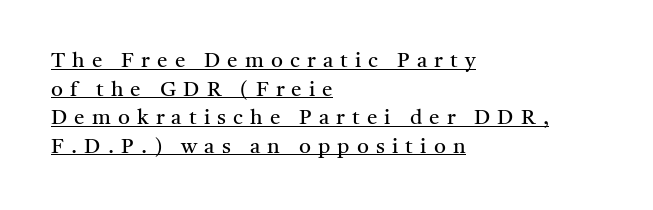
The letters stand upright; this is a roman face. Casual observation: everything's shoved over to the left. Baseline-to-baseline distance is the conventional proportion of letter height. Does extra space separate the letters? Yes, quite a lot of it.
